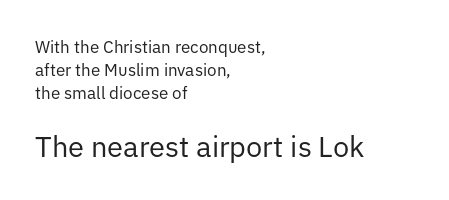
The image shows 29 px regular-weight sans-serif type, upright; set left-aligned, normal line spacing (1.34x), normal letter spacing, not underlined; the second (bottom) block is 1.71x larger; low stroke contrast and a medium x-height.
